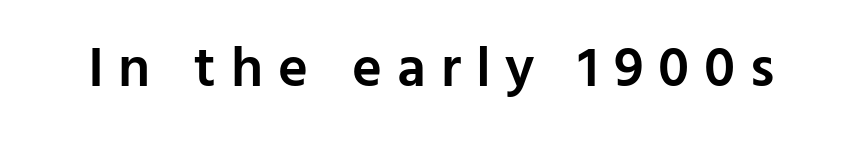
The gap between lines stays unmarked. Nope, not italic — everything's standing straight. Each word looks stretched out because of the extra space between its letters. A typesetter would label this face a sans. Looks like regular typesetting: each glyph gets only the width it needs. The letters are semibold — heavier than regular but short of a full bold.
